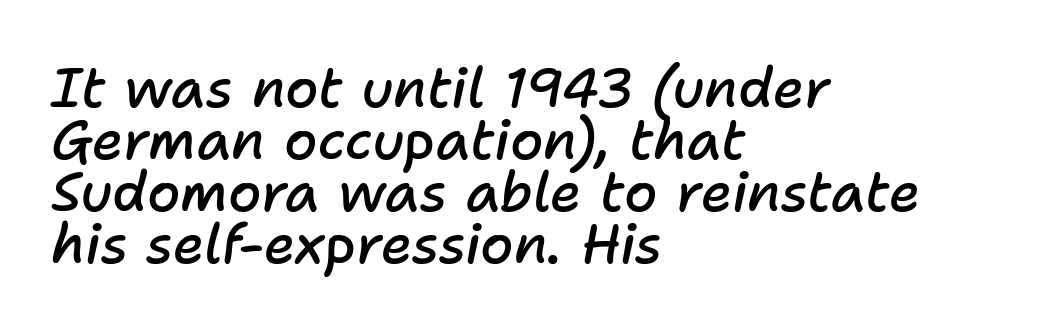
When letters slant like this, we call the style italic. Is this a fixed-width face? No — the glyphs have proportional, varying widths. The setting favours the left margin, as ordinary paragraphs usually do. One glance says dense: line gaps are narrower than usual. Letters rest on an invisible, unmarked baseline.
